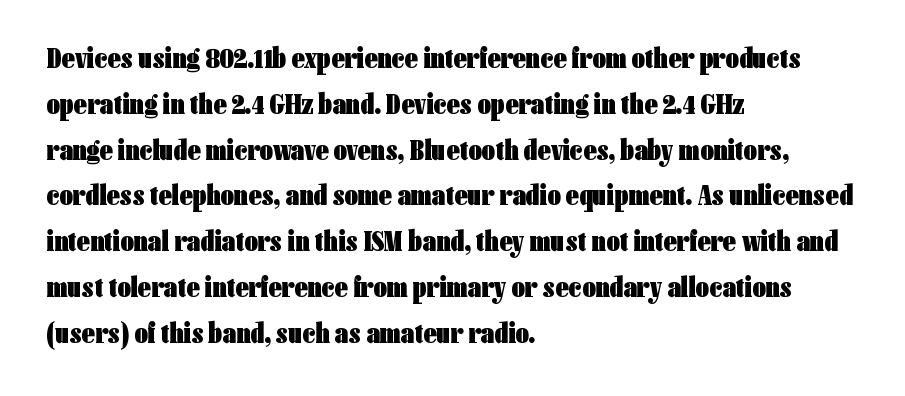
Q: Is the text bold? A: Yes.
Q: Is the text italic (slanted)? A: No, it is upright.
Q: Is the typeface a serif or a sans-serif typeface? A: Sans-serif.
Q: Is the text underlined? A: No.
Q: How is the paragraph aligned? A: Left-aligned.
Q: Is the spacing between letters normal or unusually wide? A: Normal.
Q: Is the spacing between lines tight, normal or loose? A: Normal.
Q: Width (condensed, normal, or wide)? A: Condensed.
Q: Stroke contrast? A: Low.
Q: x-height? A: Medium.
Q: Monospaced? A: No.
